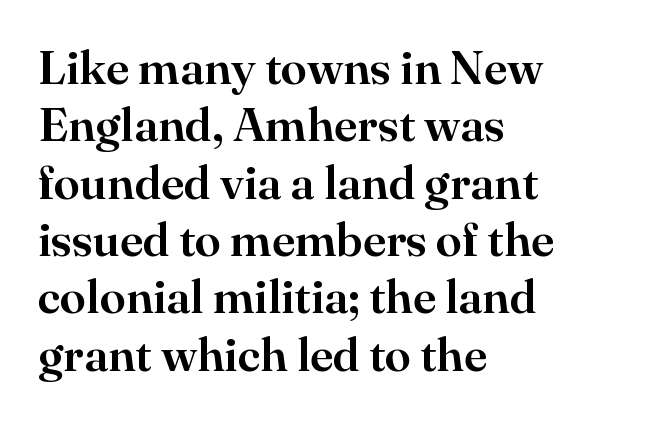
The space beneath each line is pristine and unruled. Compared with a centered layout, this one pins lines to the left instead. This sample uses a serif face. A roman cut, with each character standing at attention. The passage shown has conventional tracking throughout.
